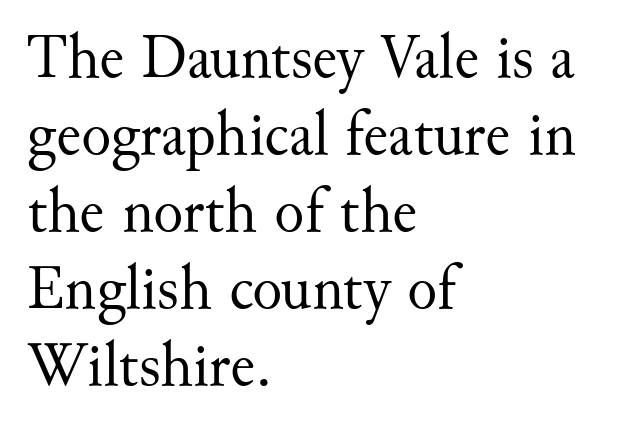
Q: Is the text bold? A: No.
Q: Is the text italic (slanted)? A: No, it is upright.
Q: Is the typeface a serif or a sans-serif typeface? A: Serif.
Q: Is the text underlined? A: No.
Q: How is the paragraph aligned? A: Left-aligned.
Q: Is the spacing between letters normal or unusually wide? A: Normal.
Q: Width (condensed, normal, or wide)? A: Normal.
Q: Stroke contrast? A: Medium.
Q: x-height? A: Small.
Q: Monospaced? A: No.
